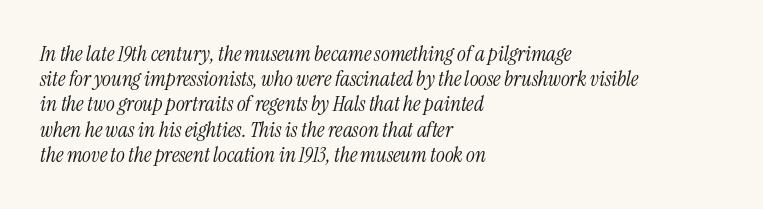
Every character sits at an angle, as italics do. The font is comparable to plain body text, perhaps lighter. Caption: multi-line text, flush left, ragged right. Characters follow at the spacing the type designer built in. Check under the words: just untouched page.
